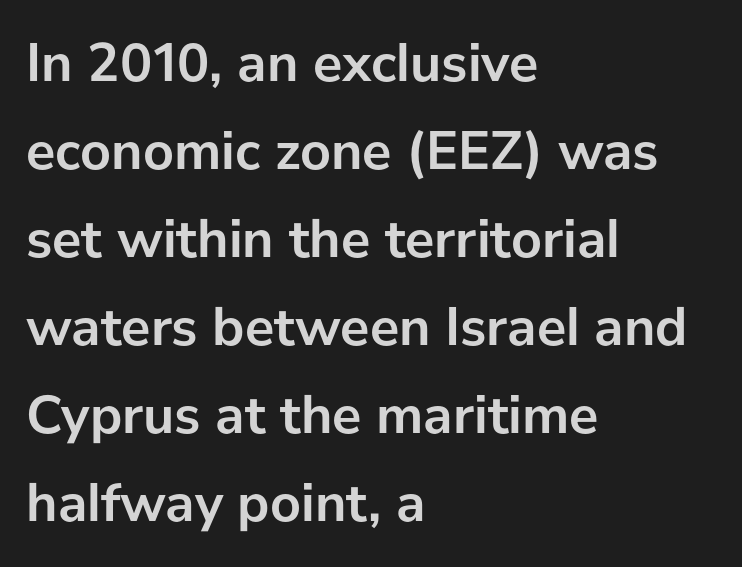
Q: Is the text bold? A: Yes.
Q: Is the text italic (slanted)? A: No, it is upright.
Q: Is the typeface a serif or a sans-serif typeface? A: Sans-serif.
Q: Is the text underlined? A: No.
Q: How is the paragraph aligned? A: Left-aligned.
Q: Is the spacing between letters normal or unusually wide? A: Normal.
Q: Is the spacing between lines tight, normal or loose? A: Normal.
Q: Width (condensed, normal, or wide)? A: Normal.
Q: Stroke contrast? A: Low.
Q: x-height? A: Medium.
Q: Monospaced? A: No.
